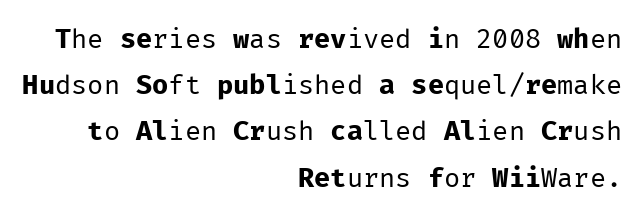
{"italic": "no", "bold": "no", "underline": "no", "align": "right", "line_spacing_ratio": 1.71, "letter_spacing": "normal", "letter_spacing_em": 0.0, "glyph_px": 27}
